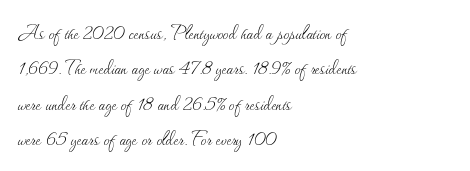
The image shows 23 px text type; set left-aligned, normal line spacing (1.54x), normal letter spacing, not underlined.
